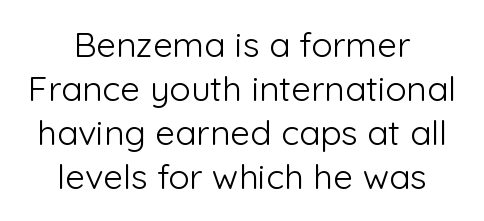
The image shows 35 px light sans-serif type, upright; set centered, normal line spacing (1.26x), normal letter spacing, not underlined; low stroke contrast and a medium x-height.
